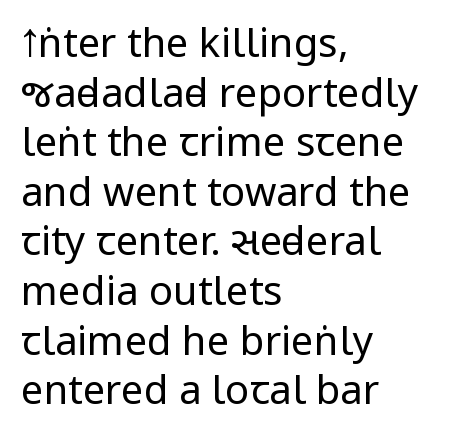
The zone under the glyphs is completely vacant. The rendering keeps characters at their native spacing. Ascenders rise straight up at ninety degrees. The face used here is a sans, in the tradition of grotesques and geometrics.
